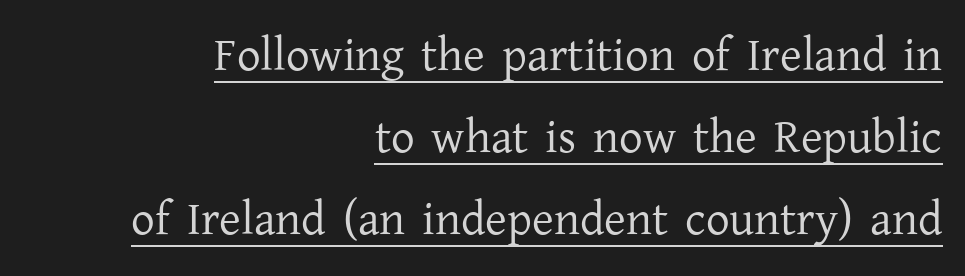
Do the letters lean? They stand straight. Tracking here is standard; glyphs follow each other at the usual distance. The letters advance in unequal steps, a hallmark of proportional type. The string is rendered with underlining switched on. Casual observation: everything's shoved over to the right.
